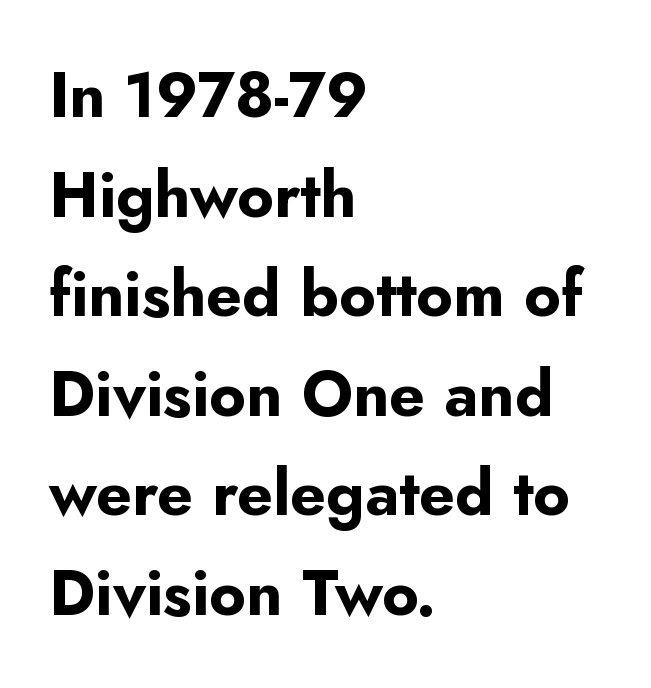
Varying glyph widths throughout — classic text-font behaviour. Chunky letters — that's bold for sure. The passage shown has conventional tracking throughout. Beneath every word, the page is bare. The letters stand straight up with perfectly vertical stems. Nope, no serifs anywhere on these letters.
